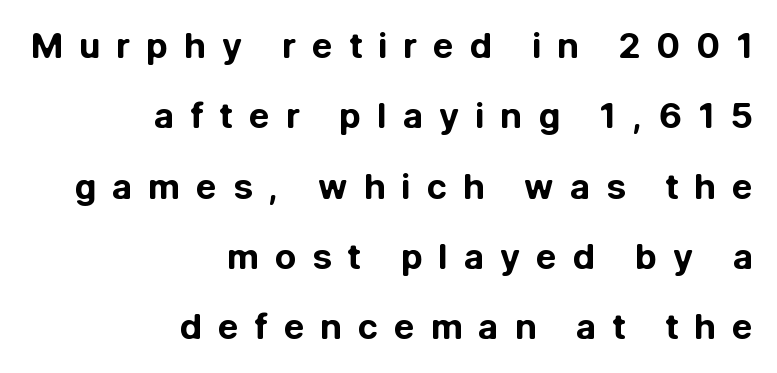
The image shows 35 px bold sans-serif type, upright; set right-aligned, loose line spacing (2.01x), unusually wide letter spacing (+0.45 em), not underlined; low stroke contrast and a medium x-height.
